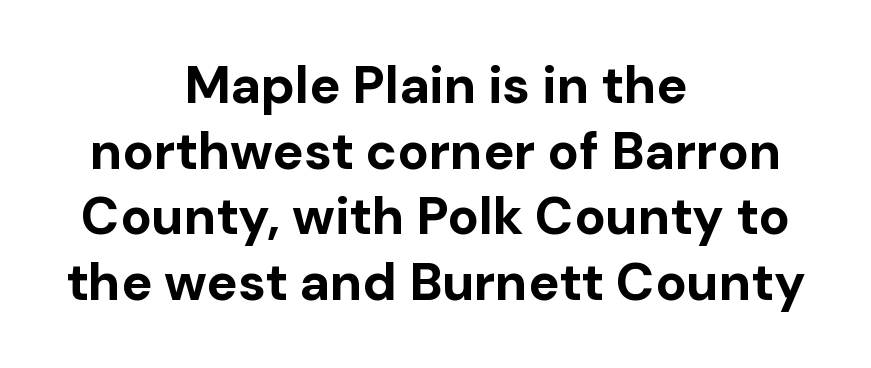
The image shows 52 px bold sans-serif type, upright; set centered, normal line spacing (1.26x), normal letter spacing, not underlined; low stroke contrast and a medium x-height.
